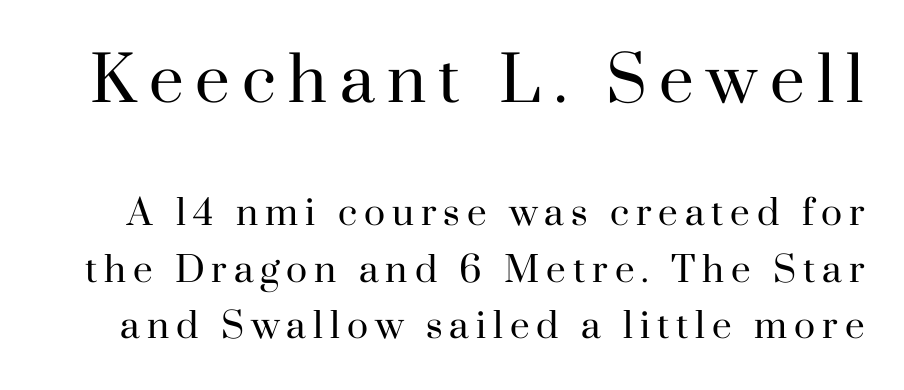
{"serif": "yes", "italic": "no", "bold": "no", "weight": "regular", "width": "normal", "stroke_contrast": "high", "x_height": "small", "monospaced": "no", "underline": "no", "line_spacing": "normal", "line_spacing_ratio": 1.62, "letter_spacing": "wide", "letter_spacing_em": 0.2, "larger_block": "first", "size_ratio": 1.77, "glyph_px": 62}
